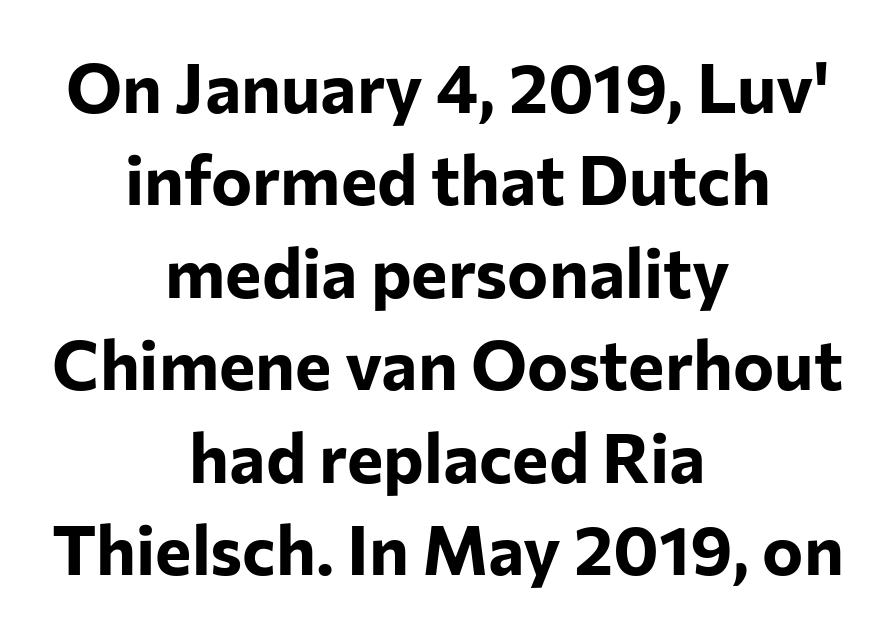
{"serif": "no", "italic": "no", "bold": "yes", "weight": "bold", "width": "normal", "stroke_contrast": "low", "x_height": "medium", "monospaced": "no", "underline": "no", "align": "center", "line_spacing": "normal", "line_spacing_ratio": 1.34, "letter_spacing": "normal", "letter_spacing_em": 0.0, "glyph_px": 69}
